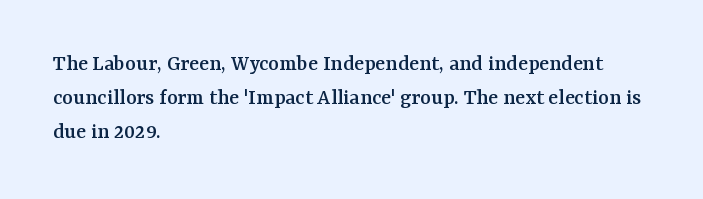
The image shows 23 px text type, upright; set left-aligned, normal line spacing (1.48x), normal letter spacing, not underlined.
